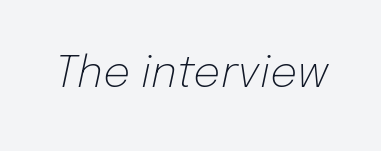
The image shows 43 px light type, italic (leaning right); set normal letter spacing, not underlined; low stroke contrast and a medium x-height.
